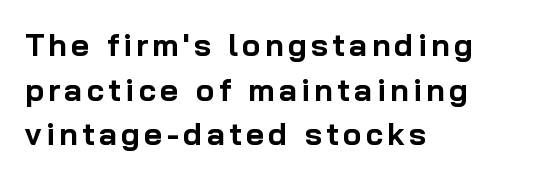
Q: Is the text bold? A: Yes.
Q: Is the text italic (slanted)? A: No, it is upright.
Q: Is the typeface a serif or a sans-serif typeface? A: Sans-serif.
Q: Is the text underlined? A: No.
Q: How is the paragraph aligned? A: Left-aligned.
Q: Is the spacing between lines tight, normal or loose? A: Normal.
Q: Width (condensed, normal, or wide)? A: Normal.
Q: Stroke contrast? A: Low.
Q: x-height? A: Medium.
Q: Monospaced? A: No.
